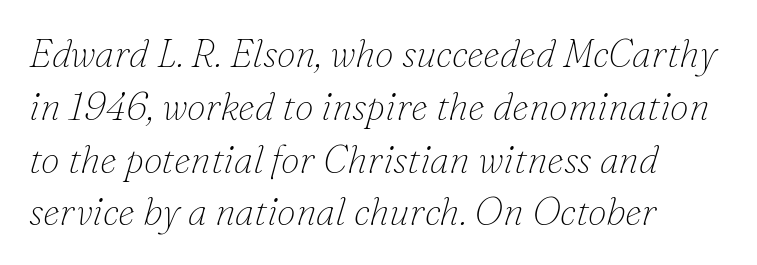
Q: Is the text bold? A: No.
Q: Is the text italic (slanted)? A: Yes, it leans right by about 16 degrees.
Q: Is the typeface a serif or a sans-serif typeface? A: Serif.
Q: Is the text underlined? A: No.
Q: How is the paragraph aligned? A: Left-aligned.
Q: Is the spacing between letters normal or unusually wide? A: Normal.
Q: Is the spacing between lines tight, normal or loose? A: Normal.
Q: Width (condensed, normal, or wide)? A: Normal.
Q: Stroke contrast? A: Low.
Q: x-height? A: Small.
Q: Monospaced? A: No.
